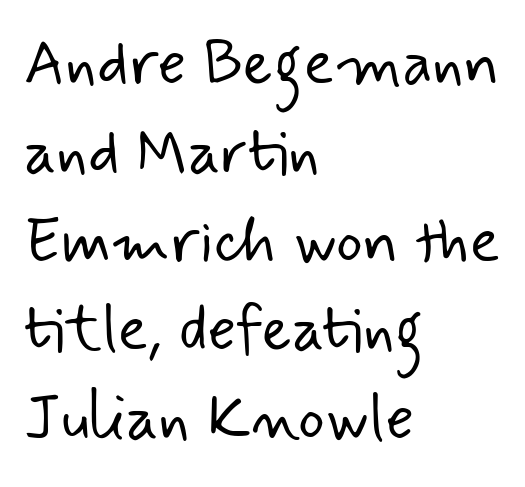
{"serif": "no", "bold": "no", "weight": "light", "width": "normal", "stroke_contrast": "low", "x_height": "small", "monospaced": "no", "underline": "no", "align": "left", "line_spacing": "normal", "line_spacing_ratio": 1.41, "letter_spacing": "normal", "letter_spacing_em": 0.0, "glyph_px": 63}
